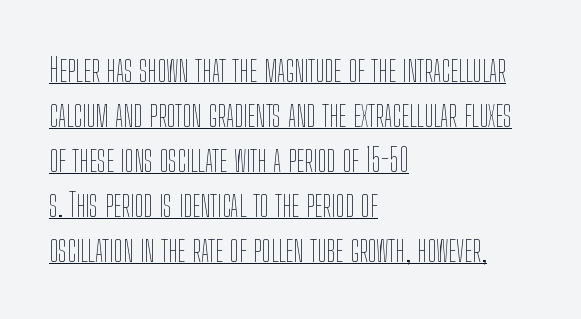
{"italic": "no", "bold": "no", "weight": "thin", "width": "condensed", "stroke_contrast": "low", "x_height": "medium", "monospaced": "no", "underline": "yes", "align": "left", "line_spacing": "normal", "line_spacing_ratio": 1.36, "letter_spacing": "normal", "letter_spacing_em": 0.0, "glyph_px": 33}
